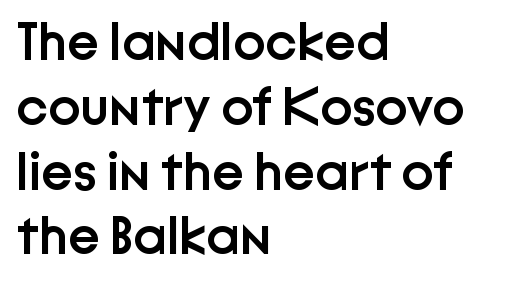
A fair bit of extra ink — the face is semibold, not bold. Spacing verdict: proportional, widths tailored to each character. The line texture is even and compact thanks to regular tracking. Left-aligned paragraph, ragged on the right. Nope, not italic — everything's standing straight.
